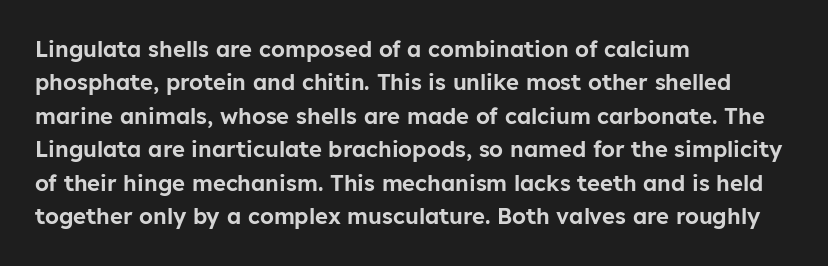
The image shows 22 px text type, upright; set left-aligned, normal line spacing (1.52x), normal letter spacing, not underlined.
